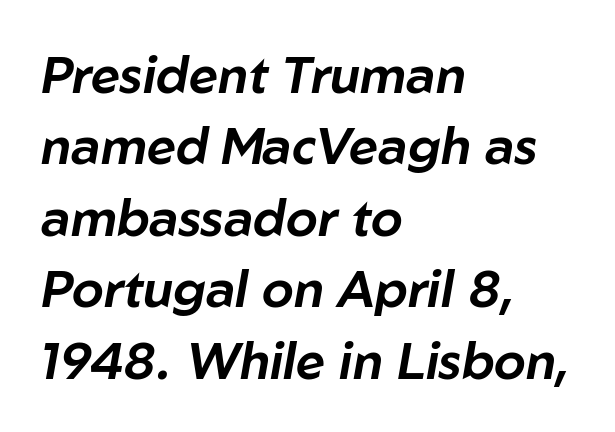
{"italic": "yes", "lean": "right", "slant_degrees": 10, "width": "normal", "stroke_contrast": "low", "x_height": "medium", "monospaced": "no", "underline": "no", "align": "left", "line_spacing": "normal", "line_spacing_ratio": 1.4, "letter_spacing": "normal", "letter_spacing_em": 0.0, "glyph_px": 51}
